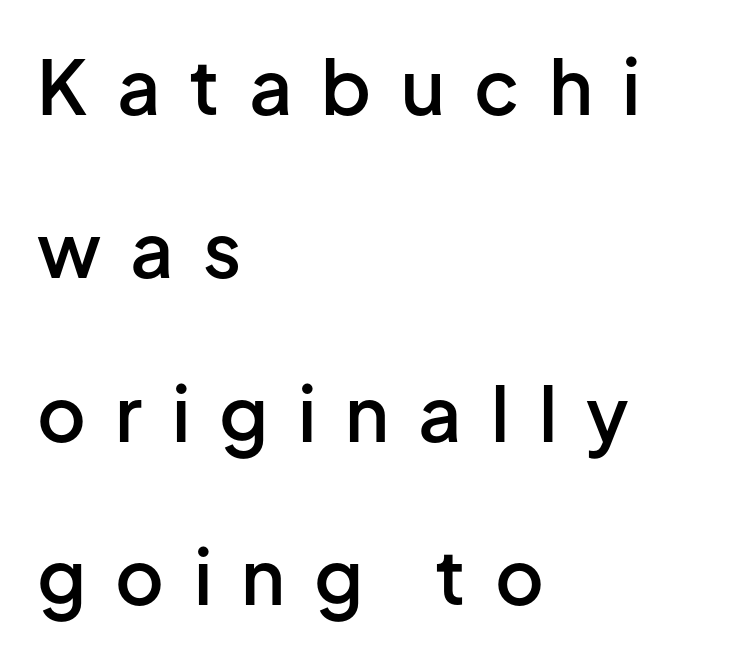
{"serif": "no", "italic": "no", "bold": "semi", "weight": "semibold", "width": "normal", "stroke_contrast": "low", "x_height": "medium", "monospaced": "no", "underline": "no", "align": "left", "line_spacing": "loose", "line_spacing_ratio": 2.18, "letter_spacing": "wide", "letter_spacing_em": 0.39, "glyph_px": 75}
